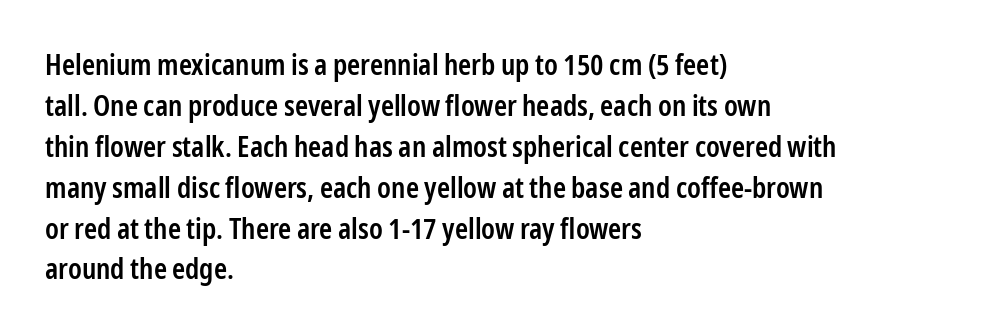
The image shows 28 px semibold, condensed sans-serif type, upright; set left-aligned, normal line spacing (1.46x), normal letter spacing, not underlined; low stroke contrast and a medium x-height.
